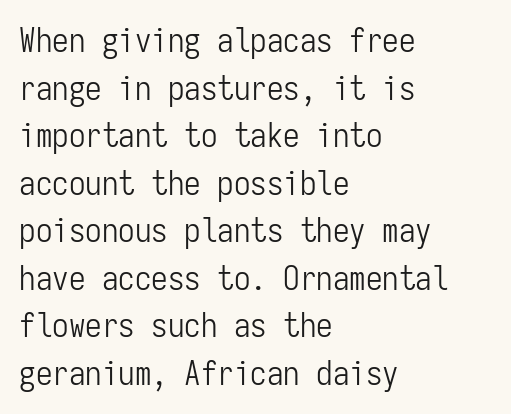
This block has exactly the height ordinary leading produces. Words appear dense and cohesive because spacing is normal. No feet cap the strokes, marking this as sans-serif type. Fixed-width glyphs throughout — classic coding-font behaviour. The lettering stays uniformly vertical, giving the passage a roman look. These glyphs show unthickened strokes, regular width or finer.
